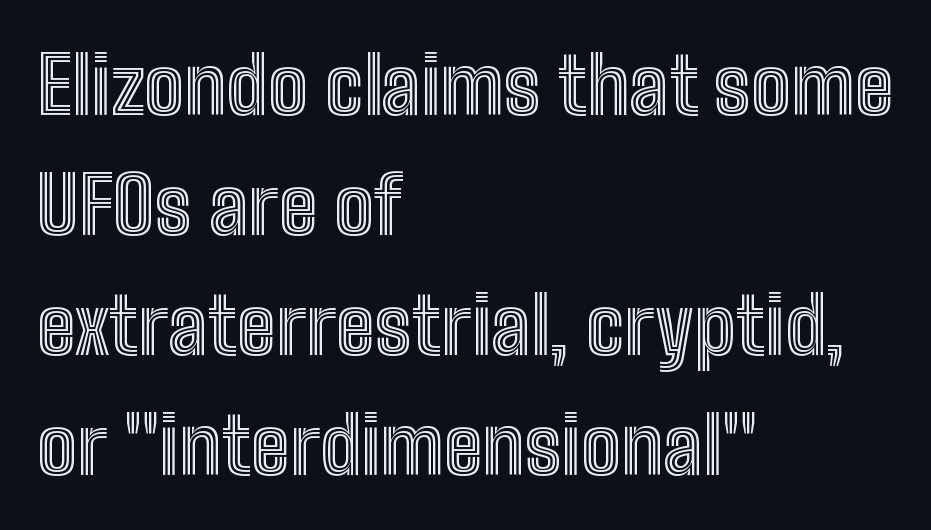
Q: Is the text italic (slanted)? A: No, it is upright.
Q: Is the text underlined? A: No.
Q: How is the paragraph aligned? A: Left-aligned.
Q: Is the spacing between letters normal or unusually wide? A: Normal.
Q: Is the spacing between lines tight, normal or loose? A: Normal.
Q: Width (condensed, normal, or wide)? A: Condensed.
Q: x-height? A: Medium.
Q: Monospaced? A: No.
